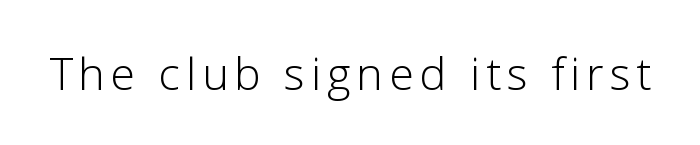
Q: Is the text bold? A: No.
Q: Is the text italic (slanted)? A: No, it is upright.
Q: Is the typeface a serif or a sans-serif typeface? A: Sans-serif.
Q: Is the text underlined? A: No.
Q: Width (condensed, normal, or wide)? A: Normal.
Q: Stroke contrast? A: Low.
Q: x-height? A: Medium.
Q: Monospaced? A: No.
